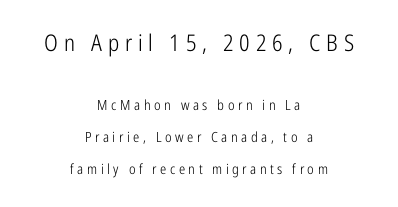
Q: Is the text bold? A: No.
Q: Is the text italic (slanted)? A: No, it is upright.
Q: Is the text underlined? A: No.
Q: How is the paragraph aligned? A: Centered.
Q: Is the spacing between letters normal or unusually wide? A: Unusually wide.
Q: Is the spacing between lines tight, normal or loose? A: Loose.
Q: Which block of text is set in a larger size, the first (top) or the second (bottom)? A: The first (top) one.
